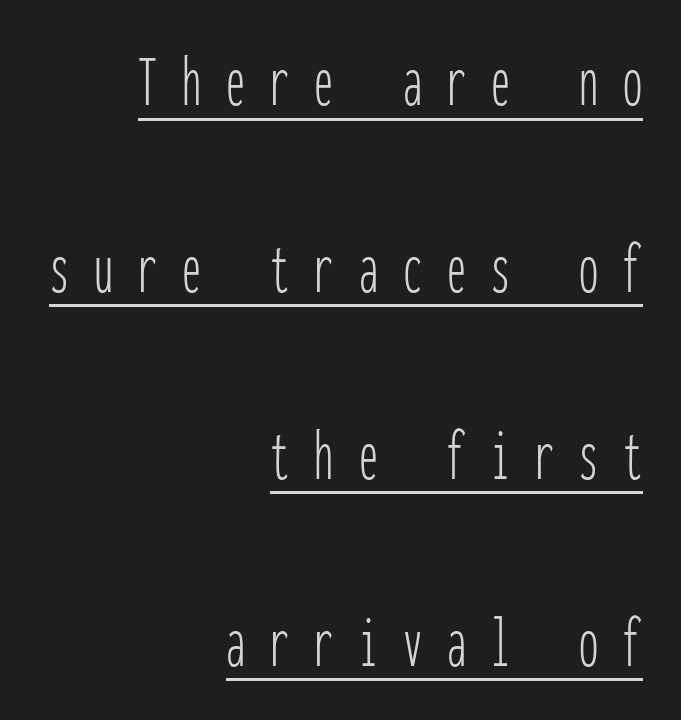
Is this a fixed-width face? Yes — each glyph sits in an identical cell. Each line ends at the same right margin while the left side varies. The rendering shows plain stroke endings on the letterforms — a sans-serif design. Posture: straight, roman, zero tilt. Unbolded letterforms with no extra heft. Observe the wide spacing: letters keep a clear distance from each other.
